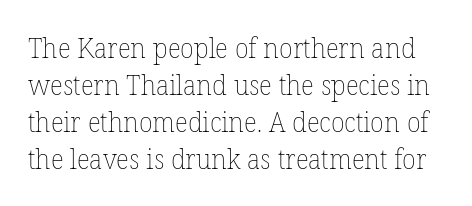
{"italic": "no", "bold": "no", "weight": "thin", "width": "normal", "stroke_contrast": "low", "x_height": "medium", "monospaced": "no", "underline": "no", "line_spacing": "normal", "line_spacing_ratio": 1.32, "letter_spacing": "normal", "letter_spacing_em": 0.0, "glyph_px": 28}
